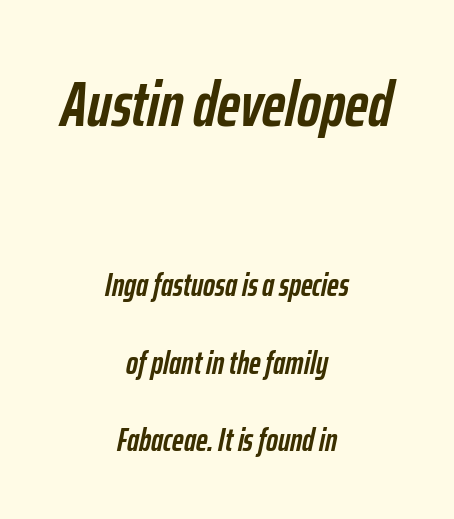
The image shows 64 px semibold, condensed type, italic (leaning right); set centered, loose line spacing (2.42x), normal letter spacing, not underlined; the first (top) block is 2.0x larger; low stroke contrast and a medium x-height.
